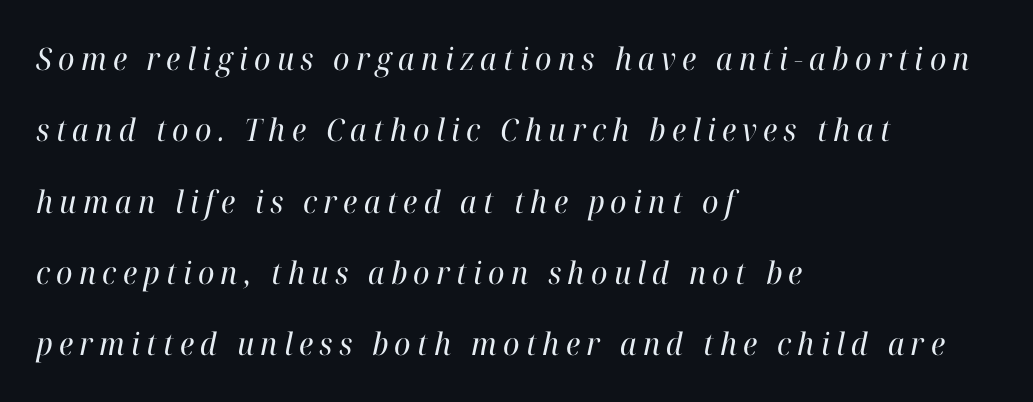
{"serif": "yes", "italic": "yes", "lean": "right", "slant_degrees": 12, "bold": "no", "weight": "regular", "width": "normal", "stroke_contrast": "high", "x_height": "medium", "monospaced": "no", "underline": "no", "align": "left", "line_spacing": "loose", "line_spacing_ratio": 2.3, "letter_spacing": "wide", "letter_spacing_em": 0.2, "glyph_px": 31}
